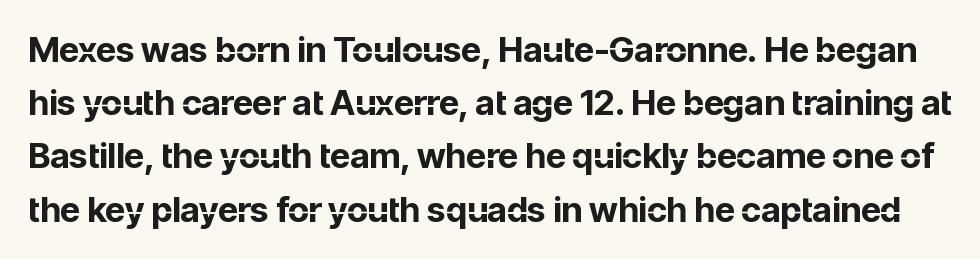
Weight: bold. A bare baseline throughout the passage. You can tell it's not italic because the verticals are truly vertical. You can tell from the bare stems that sans-serif type was used.
